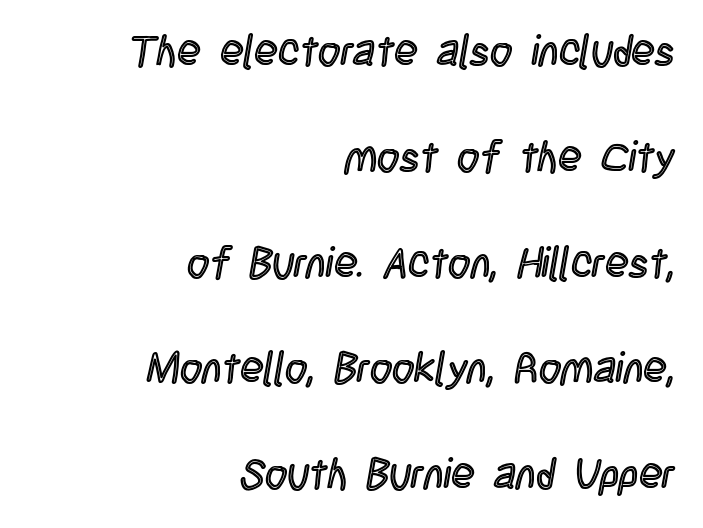
Q: Is the text italic (slanted)? A: Yes.
Q: Is the text underlined? A: No.
Q: How is the paragraph aligned? A: Right-aligned.
Q: Is the spacing between letters normal or unusually wide? A: Normal.
Q: Is the spacing between lines tight, normal or loose? A: Loose.
Q: Width (condensed, normal, or wide)? A: Condensed.
Q: x-height? A: Large.
Q: Monospaced? A: No.
